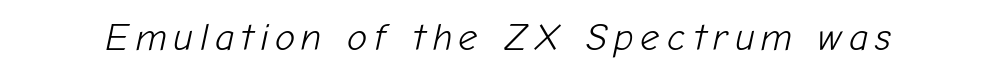
The image shows 38 px light type, italic (leaning right); set not underlined; low stroke contrast and a medium x-height.
